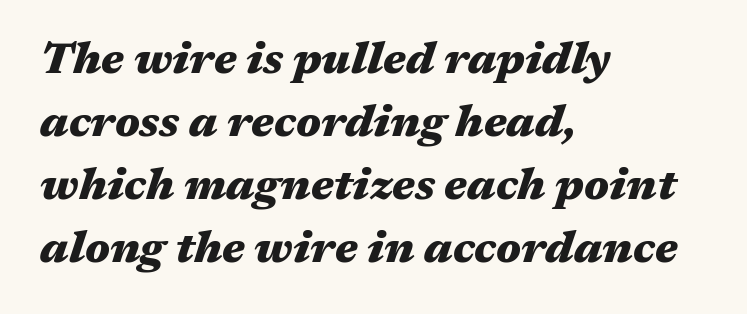
Compared with a centered layout, this one pins lines to the left instead. Strong, thick strokes mark this as bold type. Every character sits at an angle, as italics do. The space between consecutive lines is moderate. No word sits above an underline.
